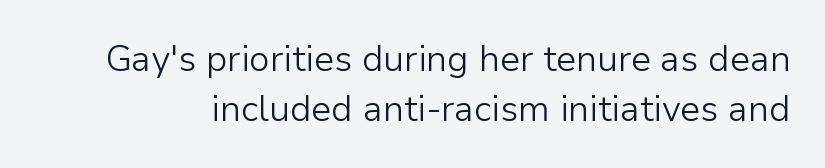
Is this a heavy cut? Hardly; it is regular or lighter. Character widths vary here, with narrow letters taking less room than wide ones. Does the type have serifs? No, each stem ends abruptly. The line texture is even and compact thanks to regular tracking. Just letters on the line, the space beneath them empty.
